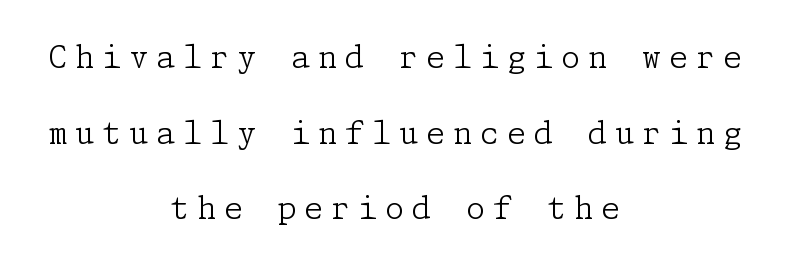
Teacher's note: observe the equal gaps on both sides — that is centered alignment. The horizontal fit of the characters is loose and conspicuously gappy. The weight tops out at a normal text grade. Examine the stroke ends and you'll spot serifs. Descenders are the only things crossing below the line. You could fit nearly another row in the gap between these rows.
